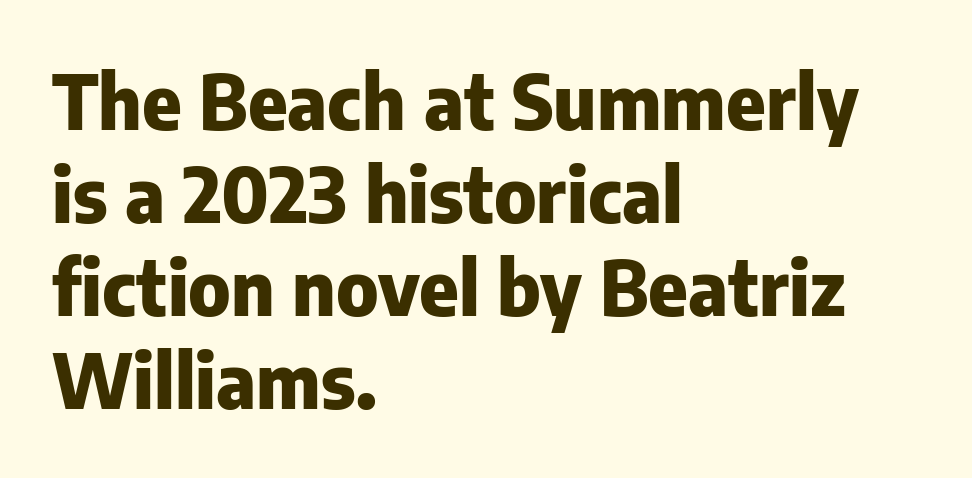
{"serif": "no", "italic": "no", "bold": "yes", "weight": "heavy", "width": "normal", "stroke_contrast": "low", "x_height": "medium", "monospaced": "no", "underline": "no", "align": "left", "line_spacing_ratio": 1.24, "letter_spacing": "normal", "letter_spacing_em": 0.0, "glyph_px": 75}
